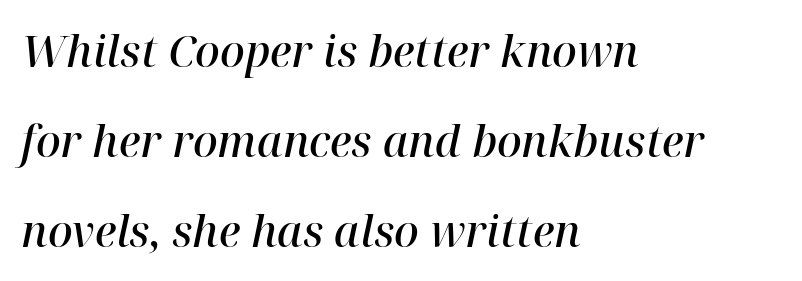
Is there much room between lines? Yes — plenty of vertical air separates them. Reading down the block, your eye returns to a fixed left position each line. These lines keep a tight, regular rhythm from letter to letter. Semibold letterforms, between regular and bold. Proportional: the letters do not fall into vertical columns. The strip under each line holds only bare page.
